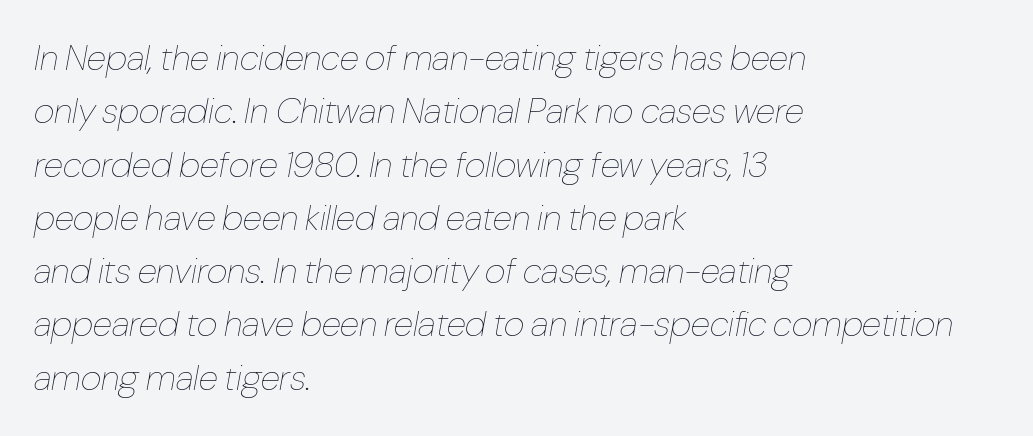
The image shows 36 px thin, condensed type, italic (leaning right); set left-aligned, normal line spacing (1.48x), normal letter spacing, not underlined; low stroke contrast and a medium x-height.
